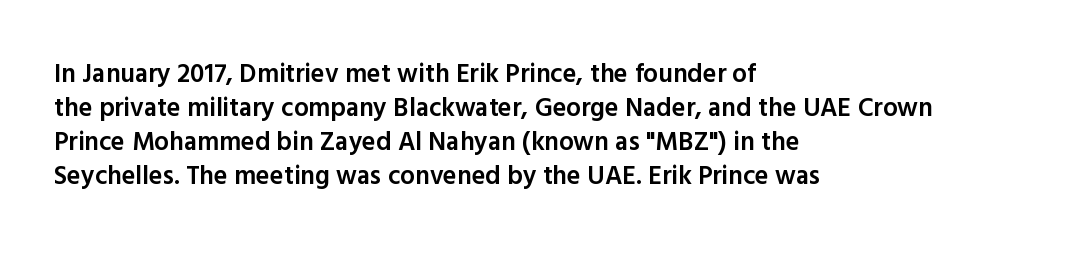
{"italic": "no", "bold": "semi", "underline": "no", "align": "left", "line_spacing": "normal", "line_spacing_ratio": 1.31, "letter_spacing": "normal", "letter_spacing_em": 0.0, "glyph_px": 26}
